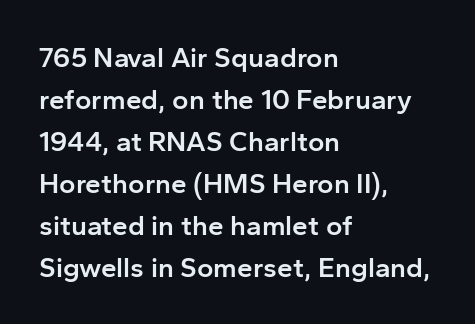
Q: Is the text bold? A: Semi-bold.
Q: Is the text italic (slanted)? A: No, it is upright.
Q: Is the typeface a serif or a sans-serif typeface? A: Sans-serif.
Q: Is the text underlined? A: No.
Q: How is the paragraph aligned? A: Left-aligned.
Q: Is the spacing between letters normal or unusually wide? A: Normal.
Q: Is the spacing between lines tight, normal or loose? A: Normal.
Q: Width (condensed, normal, or wide)? A: Normal.
Q: Stroke contrast? A: Low.
Q: x-height? A: Medium.
Q: Monospaced? A: No.
